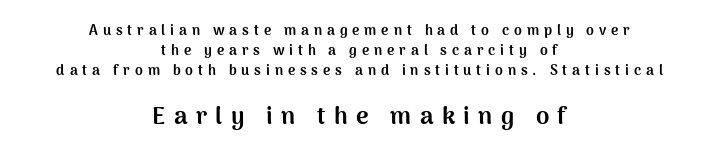
The rendering enlarges the type as you move from the upper chunk to the lower. Typographic density is high because the face is bold. Italic? Not at all — the glyphs are vertical. Leading: standard.
